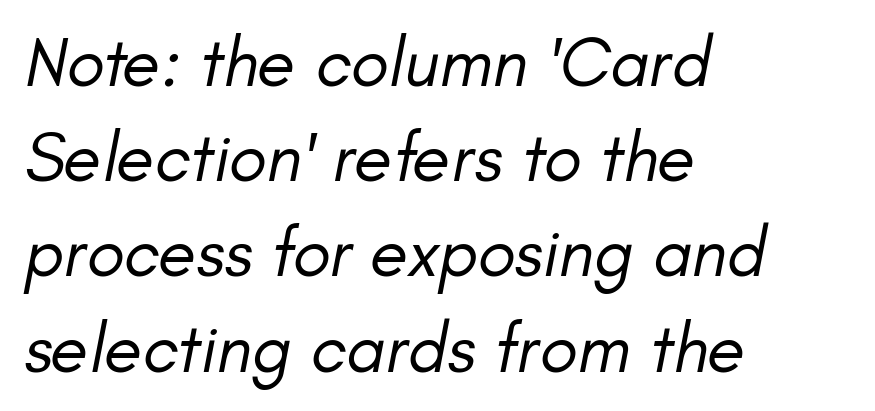
{"italic": "yes", "lean": "right", "slant_degrees": 11, "bold": "no", "weight": "regular", "width": "normal", "stroke_contrast": "low", "x_height": "small", "monospaced": "no", "underline": "no", "align": "left", "line_spacing": "normal", "line_spacing_ratio": 1.36, "letter_spacing": "normal", "letter_spacing_em": 0.0, "glyph_px": 70}
